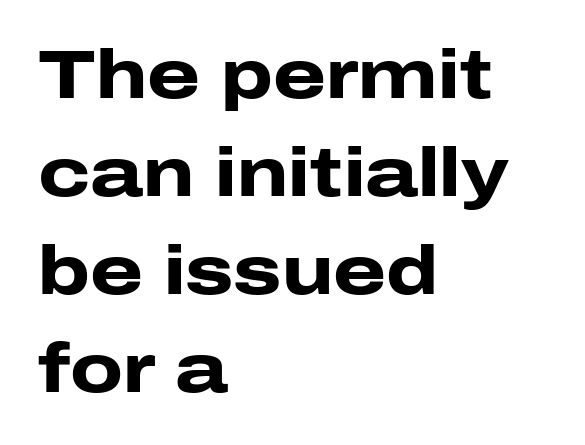
I'd describe the lettering as bold — thick and assertive. The passage shown is typed in a proportional face where columns would drift. The specimen omits any rule beneath the text block's lines. Caption: standard tracking, unaltered. This sample uses an upright cut, with every glyph sitting square on the baseline.
